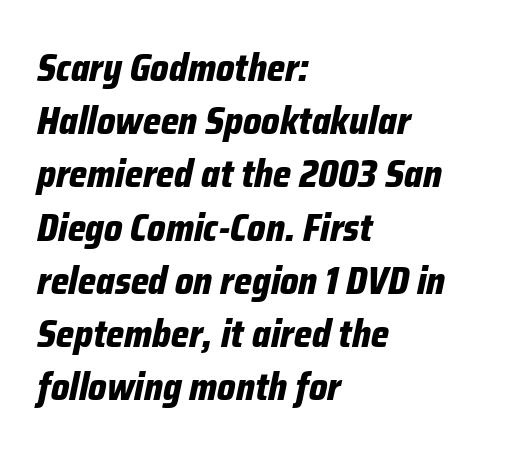
Q: Is the text bold? A: Yes.
Q: Is the text italic (slanted)? A: Yes, it leans right by about 12 degrees.
Q: Is the text underlined? A: No.
Q: How is the paragraph aligned? A: Left-aligned.
Q: Is the spacing between letters normal or unusually wide? A: Normal.
Q: Is the spacing between lines tight, normal or loose? A: Normal.
Q: Width (condensed, normal, or wide)? A: Condensed.
Q: Stroke contrast? A: Low.
Q: x-height? A: Medium.
Q: Monospaced? A: No.
